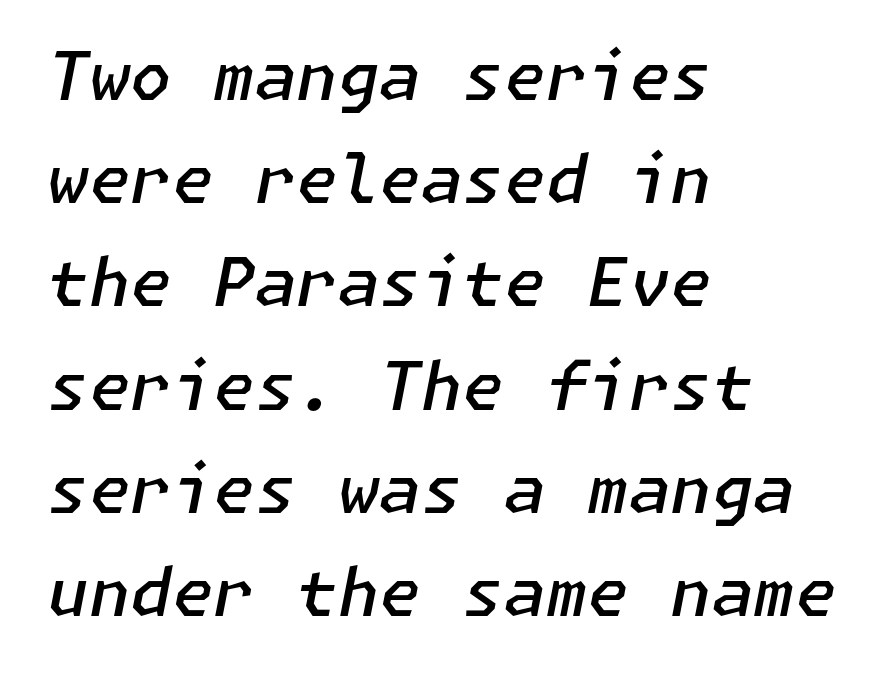
{"italic": "yes", "lean": "right", "slant_degrees": 11, "bold": "semi", "weight": "semibold", "width": "normal", "stroke_contrast": "low", "x_height": "medium", "underline": "no", "align": "left", "line_spacing": "normal", "line_spacing_ratio": 1.54, "letter_spacing": "normal", "letter_spacing_em": 0.0, "glyph_px": 67}
